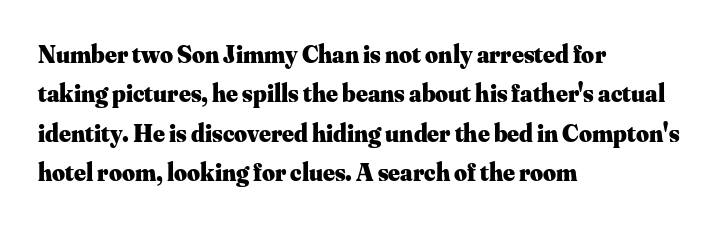
The image shows 25 px bold type, upright; set left-aligned, normal line spacing (1.58x), normal letter spacing, not underlined.
